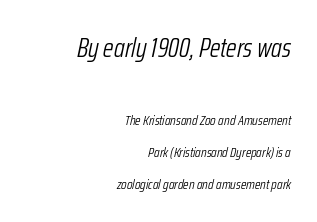
Spacing between characters is what you'd get straight out of the box. Vertical stems look standard width or narrower in stroke. Quick note: interline space is abundant. Note: larger setting up top, smaller setting below. A bare baseline throughout the passage. Yep, that's italic — everything's leaning.
